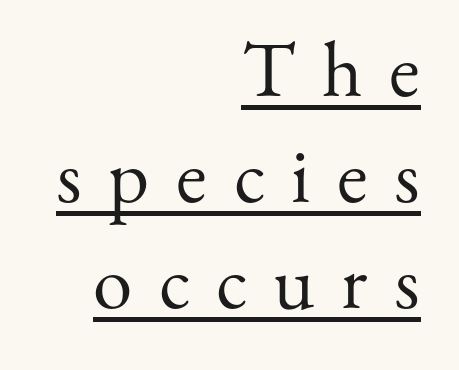
The image shows 79 px regular-weight serif type, upright; set right-aligned, normal line spacing (1.34x), unusually wide letter spacing (+0.34 em), underlined; medium stroke contrast and a small x-height.
